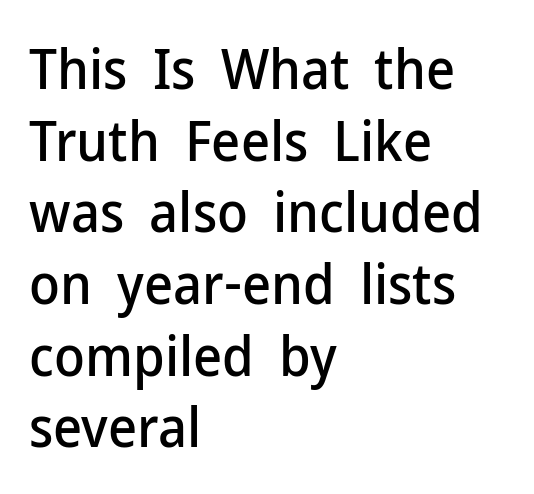
Is this a fixed-width face? No — the glyphs have proportional, varying widths. The horizontal fit of the characters is conventional and even. The lettering holds an erect, upright posture throughout. One-word summary of the alignment: left.
